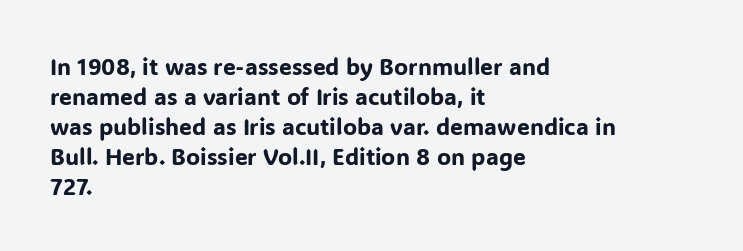
The image shows 23 px text type, upright; set left-aligned, normal line spacing (1.3x), normal letter spacing, not underlined.
